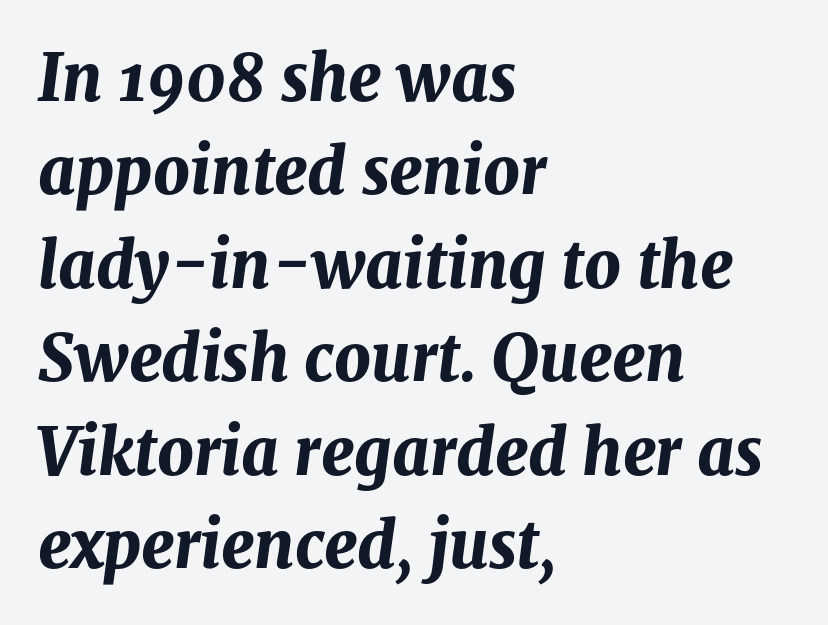
Q: Is the text bold? A: Yes.
Q: Is the text italic (slanted)? A: Yes, it leans right by about 8 degrees.
Q: Is the text underlined? A: No.
Q: How is the paragraph aligned? A: Left-aligned.
Q: Is the spacing between letters normal or unusually wide? A: Normal.
Q: Is the spacing between lines tight, normal or loose? A: Normal.
Q: Width (condensed, normal, or wide)? A: Normal.
Q: Stroke contrast? A: Medium.
Q: x-height? A: Medium.
Q: Monospaced? A: No.
